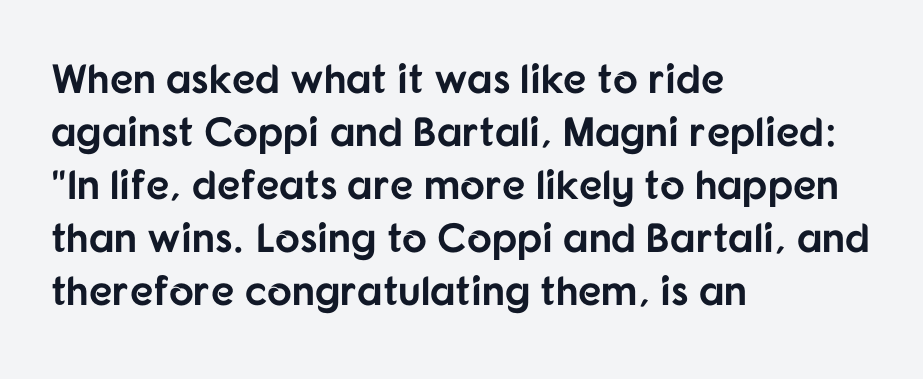
Q: Is the text bold? A: Yes.
Q: Is the text italic (slanted)? A: No, it is upright.
Q: Is the typeface a serif or a sans-serif typeface? A: Sans-serif.
Q: Is the text underlined? A: No.
Q: How is the paragraph aligned? A: Left-aligned.
Q: Is the spacing between letters normal or unusually wide? A: Normal.
Q: Is the spacing between lines tight, normal or loose? A: Normal.
Q: Width (condensed, normal, or wide)? A: Normal.
Q: Stroke contrast? A: Low.
Q: x-height? A: Medium.
Q: Monospaced? A: No.
